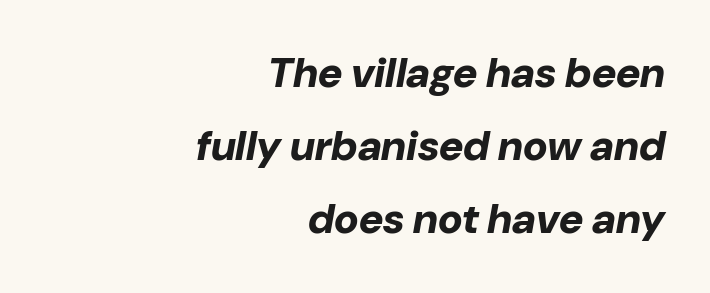
{"italic": "yes", "lean": "right", "slant_degrees": 10, "bold": "yes", "weight": "bold", "width": "normal", "stroke_contrast": "low", "x_height": "medium", "monospaced": "no", "underline": "no", "align": "right", "line_spacing_ratio": 1.74, "letter_spacing": "normal", "letter_spacing_em": 0.0, "glyph_px": 42}
